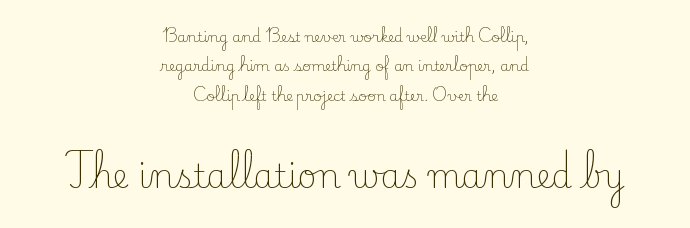
{"serif": "yes", "italic": "no", "bold": "no", "weight": "light", "width": "normal", "stroke_contrast": "low", "x_height": "small", "monospaced": "no", "underline": "no", "align": "center", "line_spacing": "loose", "line_spacing_ratio": 2.1, "letter_spacing": "normal", "letter_spacing_em": 0.0, "larger_block": "second", "size_ratio": 2.36, "glyph_px": 33}
